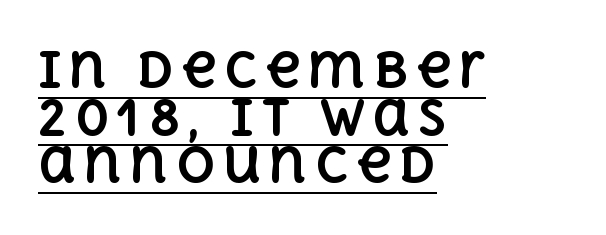
{"italic": "no", "bold": "yes", "weight": "bold", "width": "normal", "x_height": "large", "monospaced": "no", "underline": "yes", "align": "left", "line_spacing": "tight", "line_spacing_ratio": 0.99, "glyph_px": 48}
